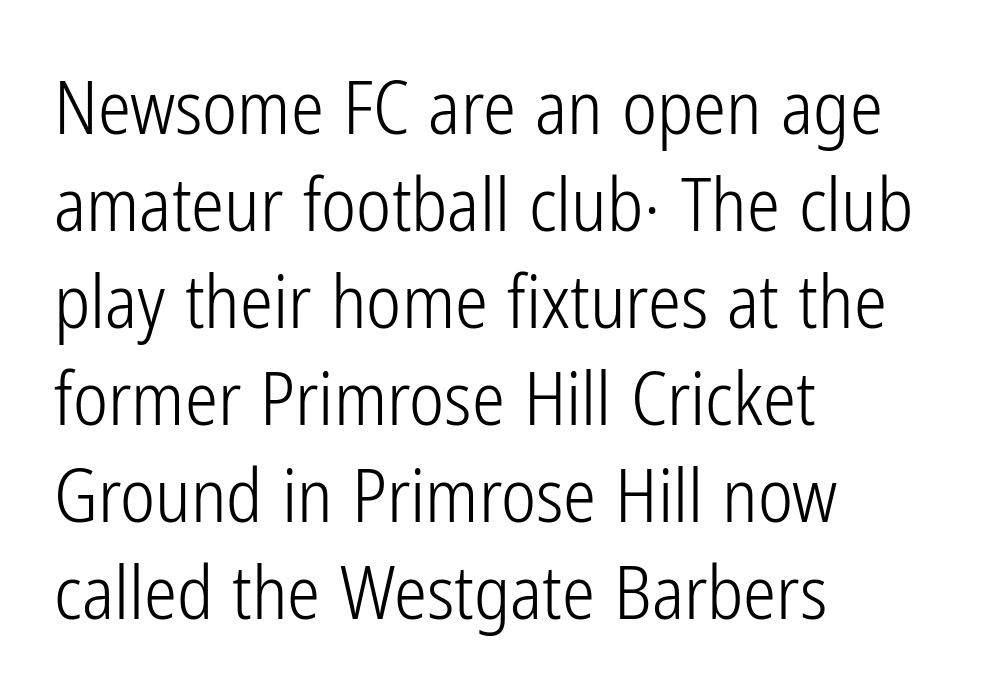
The image shows 74 px light, condensed sans-serif type, upright; set left-aligned, normal line spacing (1.31x), normal letter spacing, not underlined; low stroke contrast and a medium x-height.
